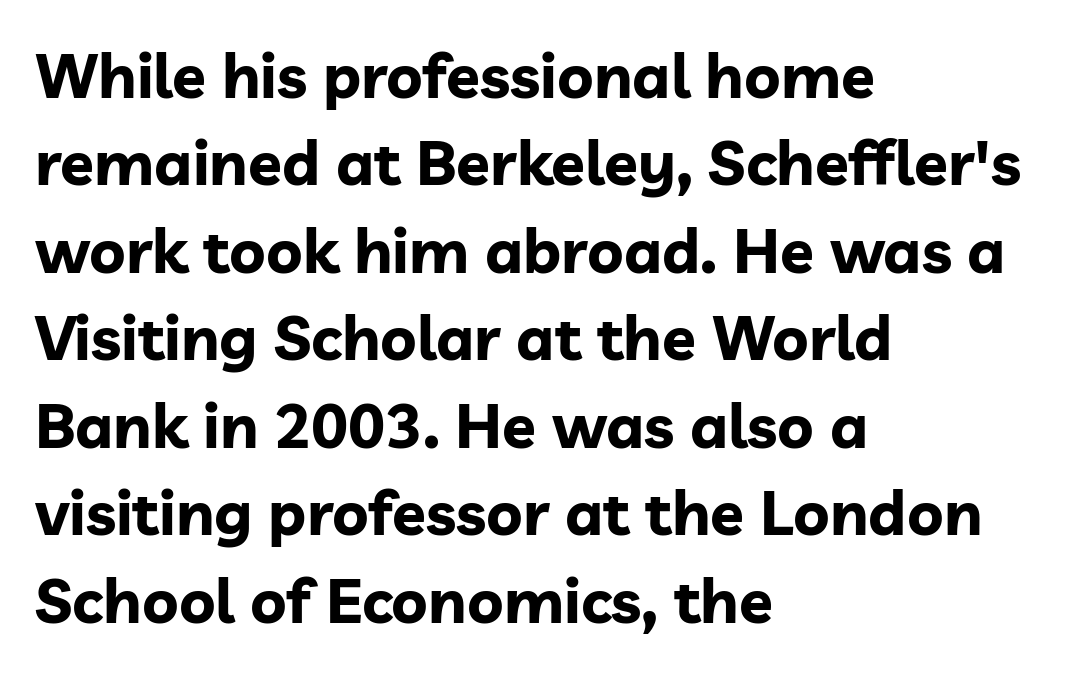
Q: Is the text bold? A: Yes.
Q: Is the text italic (slanted)? A: No, it is upright.
Q: Is the typeface a serif or a sans-serif typeface? A: Sans-serif.
Q: Is the text underlined? A: No.
Q: How is the paragraph aligned? A: Left-aligned.
Q: Is the spacing between letters normal or unusually wide? A: Normal.
Q: Is the spacing between lines tight, normal or loose? A: Normal.
Q: Width (condensed, normal, or wide)? A: Normal.
Q: Stroke contrast? A: Low.
Q: x-height? A: Medium.
Q: Monospaced? A: No.
